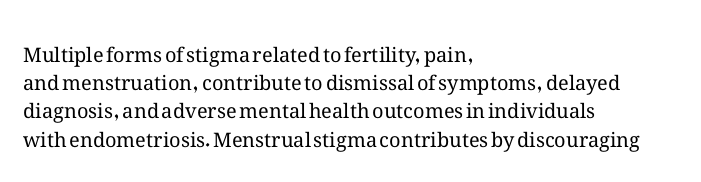
{"italic": "no", "bold": "no", "underline": "no", "align": "left", "line_spacing": "normal", "line_spacing_ratio": 1.41, "letter_spacing": "normal", "letter_spacing_em": 0.0, "glyph_px": 20}
